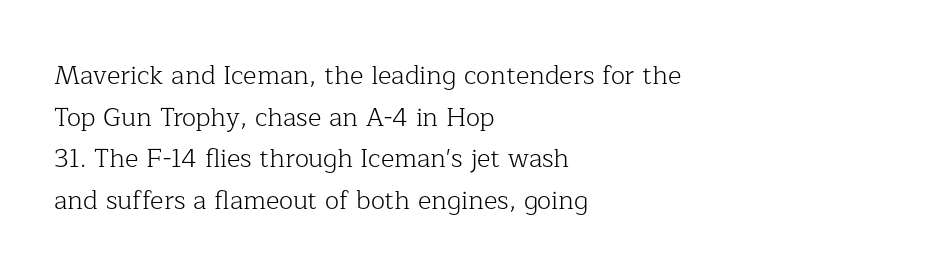
{"italic": "no", "bold": "no", "underline": "no", "align": "left", "line_spacing": "normal", "line_spacing_ratio": 1.6, "letter_spacing": "normal", "letter_spacing_em": 0.0, "glyph_px": 26}
